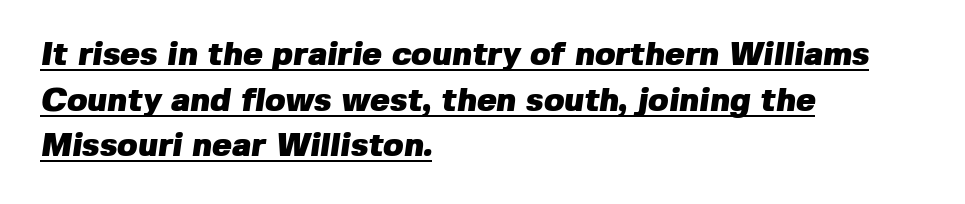
{"serif": "no", "bold": "yes", "weight": "heavy", "width": "normal", "stroke_contrast": "low", "x_height": "medium", "monospaced": "no", "underline": "yes", "align": "left", "line_spacing": "normal", "line_spacing_ratio": 1.38, "letter_spacing": "normal", "letter_spacing_em": 0.0, "glyph_px": 33}
